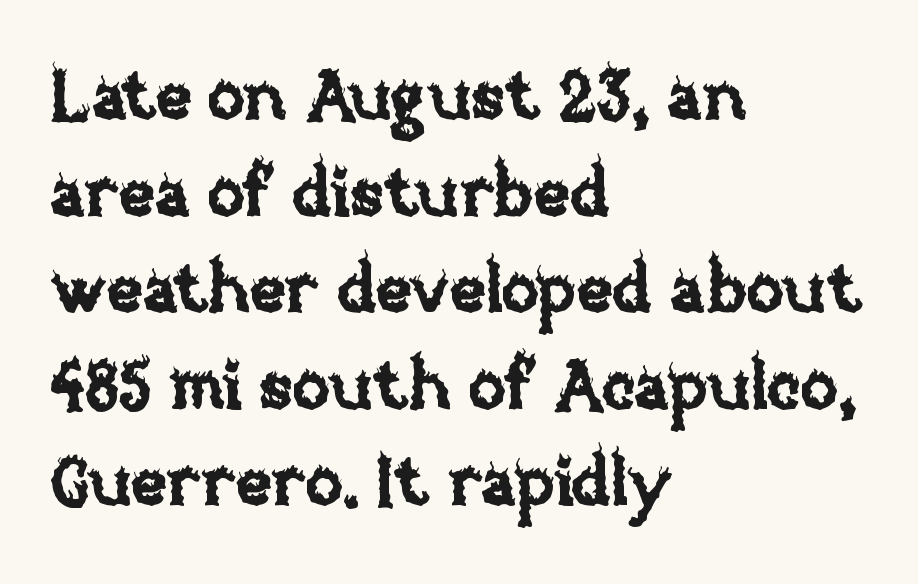
Words appear dense and cohesive because spacing is normal. Do the characters align in a grid? No, the font is proportional. The paragraph has a hard left edge and a soft right edge. Every stem runs plumb, perpendicular to the baseline.
